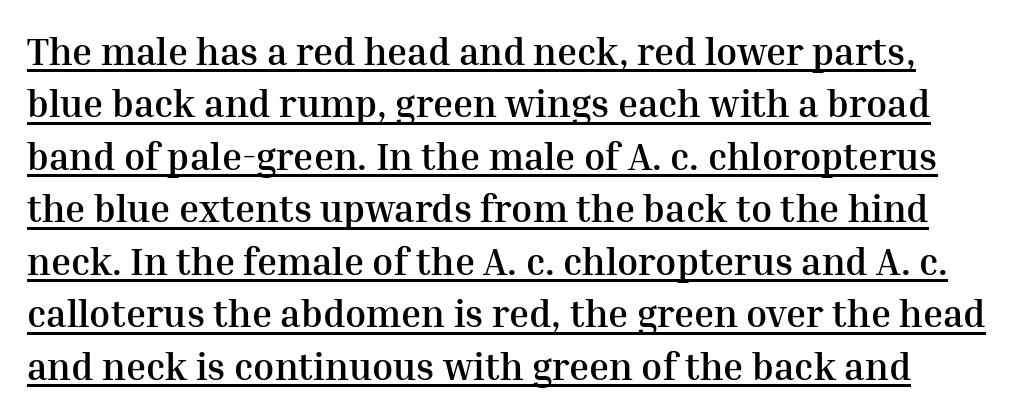
Q: Is the text bold? A: Yes.
Q: Is the text italic (slanted)? A: No, it is upright.
Q: Is the typeface a serif or a sans-serif typeface? A: Serif.
Q: Is the text underlined? A: Yes.
Q: Is the spacing between letters normal or unusually wide? A: Normal.
Q: Is the spacing between lines tight, normal or loose? A: Normal.
Q: Width (condensed, normal, or wide)? A: Normal.
Q: Stroke contrast? A: Medium.
Q: x-height? A: Medium.
Q: Monospaced? A: No.
